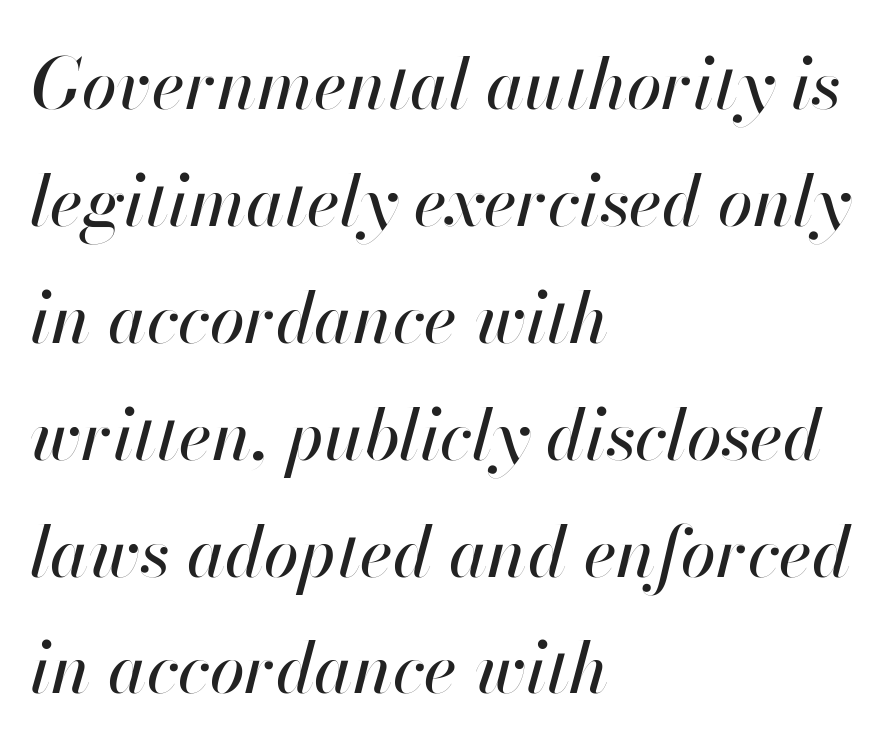
{"italic": "yes", "lean": "right", "slant_degrees": 13, "width": "normal", "stroke_contrast": "high", "x_height": "small", "monospaced": "no", "underline": "no", "align": "left", "line_spacing": "normal", "line_spacing_ratio": 1.67, "letter_spacing": "normal", "letter_spacing_em": 0.0, "glyph_px": 70}
